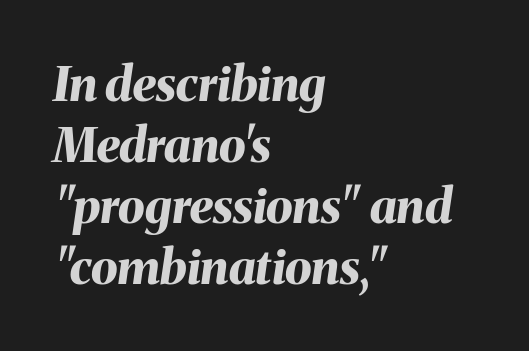
The image shows 48 px bold type, italic (leaning right); set left-aligned, normal line spacing (1.27x), normal letter spacing, not underlined; medium stroke contrast and a medium x-height.
